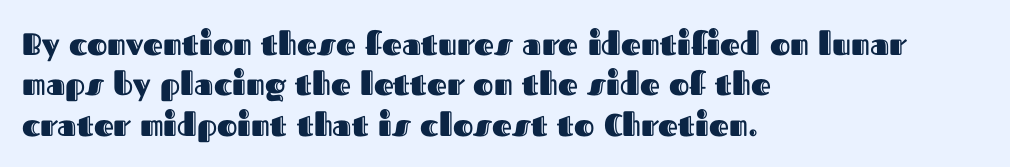
Q: Is the text italic (slanted)? A: No, it is upright.
Q: Is the text underlined? A: No.
Q: How is the paragraph aligned? A: Left-aligned.
Q: Is the spacing between letters normal or unusually wide? A: Normal.
Q: Is the spacing between lines tight, normal or loose? A: Normal.
Q: Width (condensed, normal, or wide)? A: Normal.
Q: x-height? A: Medium.
Q: Monospaced? A: No.
